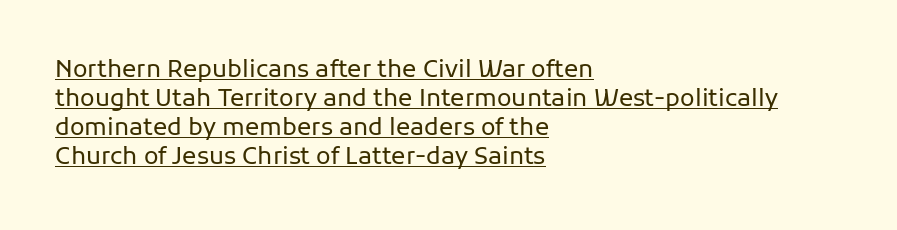
The image shows 24 px text type, upright; set left-aligned, line spacing 1.21x, normal letter spacing, underlined.
